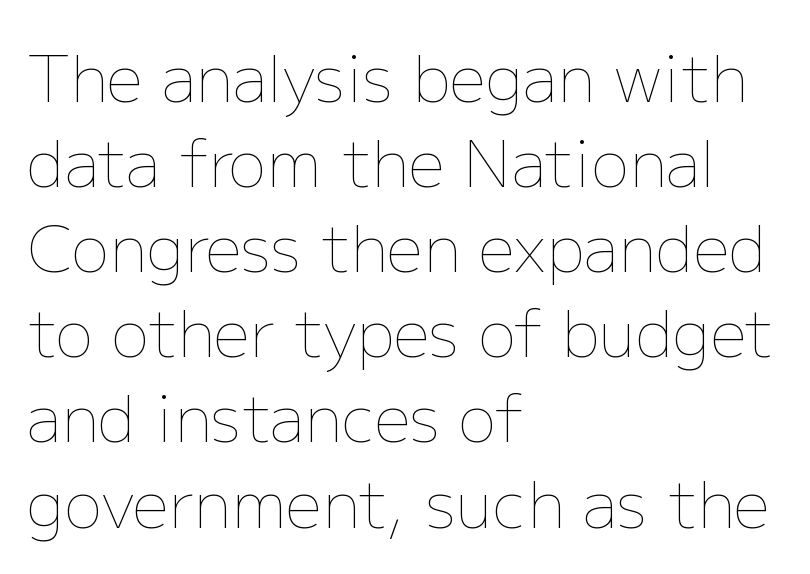
Check under the words: just untouched page. Compared with typical body copy, the letter spacing here is the same. Students, observe: this is what conventionally led text looks like. Proportional: the letters do not fall into vertical columns. This reads as an unemphasized weight, regular at the heaviest. A typesetter would mark this as roman, not italic.
